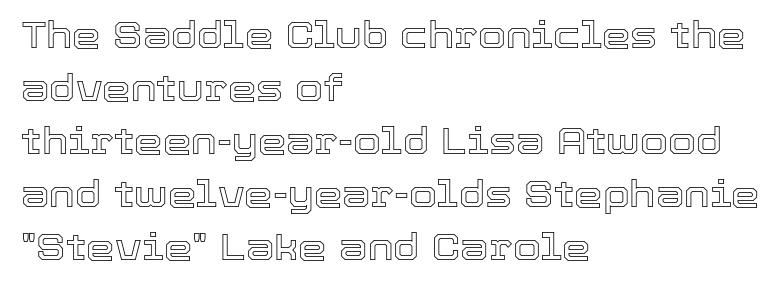
The image shows 36 px text type, upright; set left-aligned, normal line spacing (1.47x), normal letter spacing, not underlined; a medium x-height.
